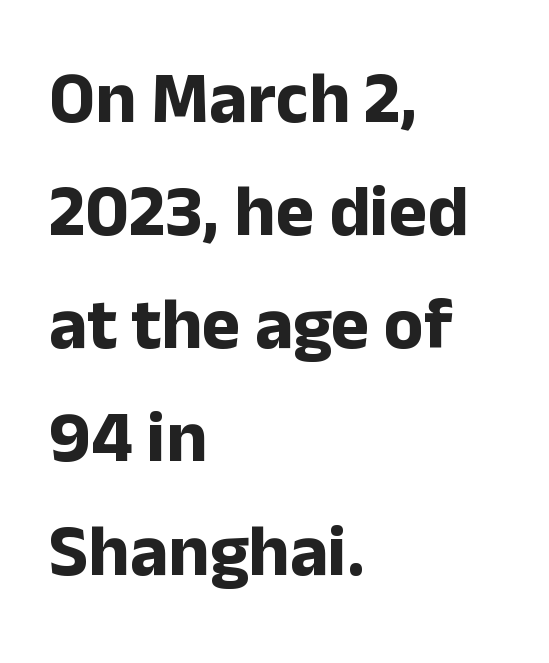
The image shows 73 px bold sans-serif type, upright; set left-aligned, normal line spacing (1.55x), normal letter spacing, not underlined; low stroke contrast and a medium x-height.
